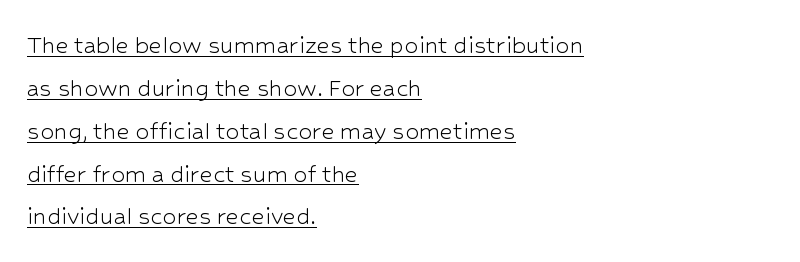
The image shows 28 px light sans-serif type, upright; set left-aligned, normal line spacing (1.53x), normal letter spacing, underlined; low stroke contrast and a medium x-height.
